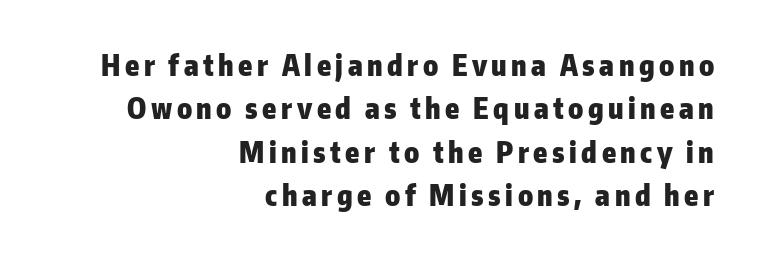
Q: Is the text bold? A: Yes.
Q: Is the text italic (slanted)? A: No, it is upright.
Q: Is the typeface a serif or a sans-serif typeface? A: Sans-serif.
Q: Is the text underlined? A: No.
Q: How is the paragraph aligned? A: Right-aligned.
Q: Is the spacing between lines tight, normal or loose? A: Normal.
Q: Width (condensed, normal, or wide)? A: Normal.
Q: Stroke contrast? A: Low.
Q: x-height? A: Medium.
Q: Monospaced? A: No.
